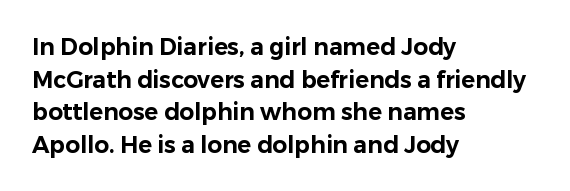
All the whitespace from short lines collects on the right. Standard letterfit; no display-style spreading of the glyphs. The area under the type is left untouched. Characters remain perfectly vertical along every line. If you measured baseline to baseline, you'd find a middling distance.
